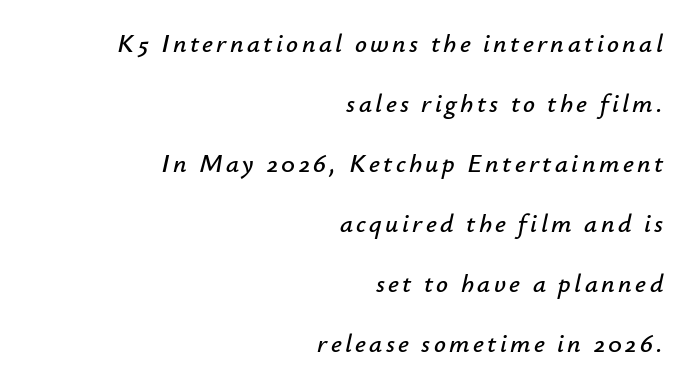
This sample is right-justified, so line beginnings fall wherever the words allow. These lines were composed using italics. Students, observe: this is what heavily led, spacious text looks like. The foot of each line stays bare and open.
